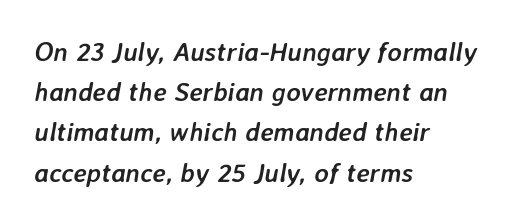
{"italic": "yes", "lean": "right", "slant_degrees": 7, "bold": "yes", "underline": "no", "align": "left", "line_spacing": "normal", "line_spacing_ratio": 1.49, "letter_spacing": "normal", "letter_spacing_em": 0.0, "glyph_px": 27}
